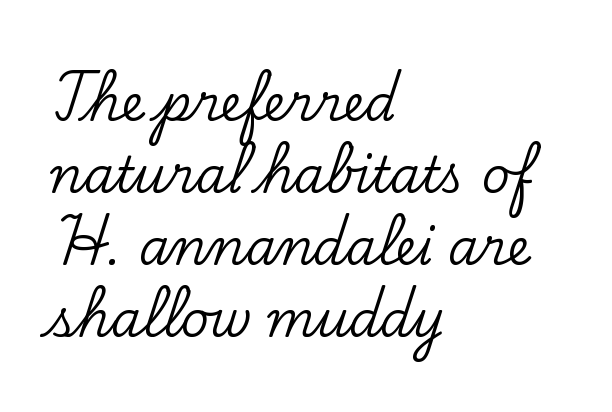
The image shows 49 px serif type; set left-aligned, normal line spacing (1.47x), normal letter spacing, not underlined; low stroke contrast and a small x-height.
